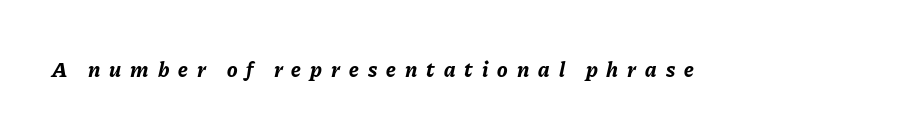
{"italic": "yes", "lean": "right", "slant_degrees": 11, "bold": "yes", "underline": "no", "letter_spacing": "wide", "letter_spacing_em": 0.41, "glyph_px": 22}
